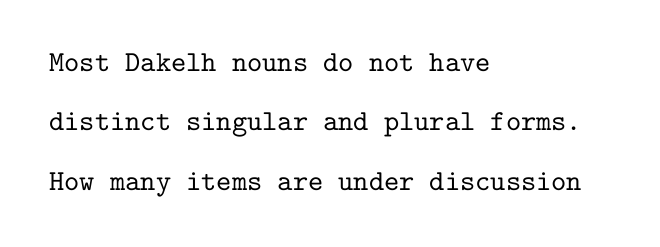
The text block is weighted toward the left margin, trailing off unevenly rightward. A typesetter would mark this as roman, not italic. Monospaced: the letters line up in strict vertical columns. The face used here is seriffed, in the tradition of book romans. Rule under the text: the space is simply empty.
